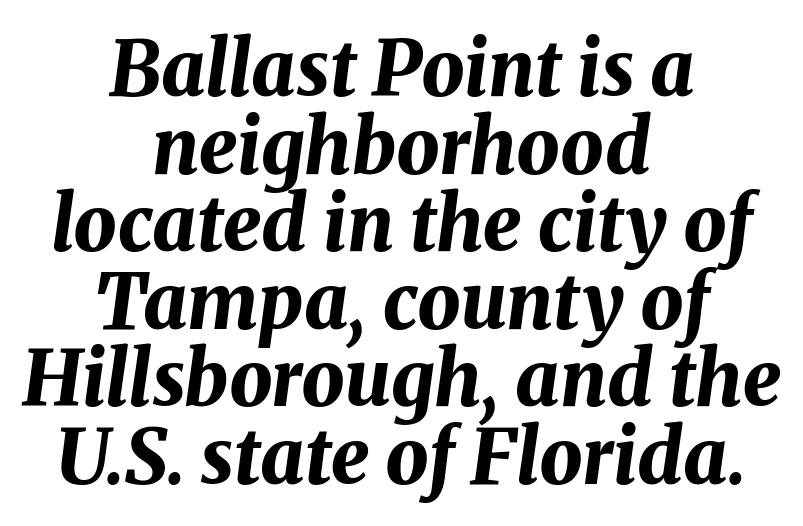
{"italic": "yes", "lean": "right", "slant_degrees": 8, "bold": "yes", "weight": "bold", "width": "normal", "stroke_contrast": "medium", "x_height": "medium", "monospaced": "no", "underline": "no", "align": "center", "line_spacing": "tight", "line_spacing_ratio": 1.02, "letter_spacing": "normal", "letter_spacing_em": 0.0, "glyph_px": 76}
